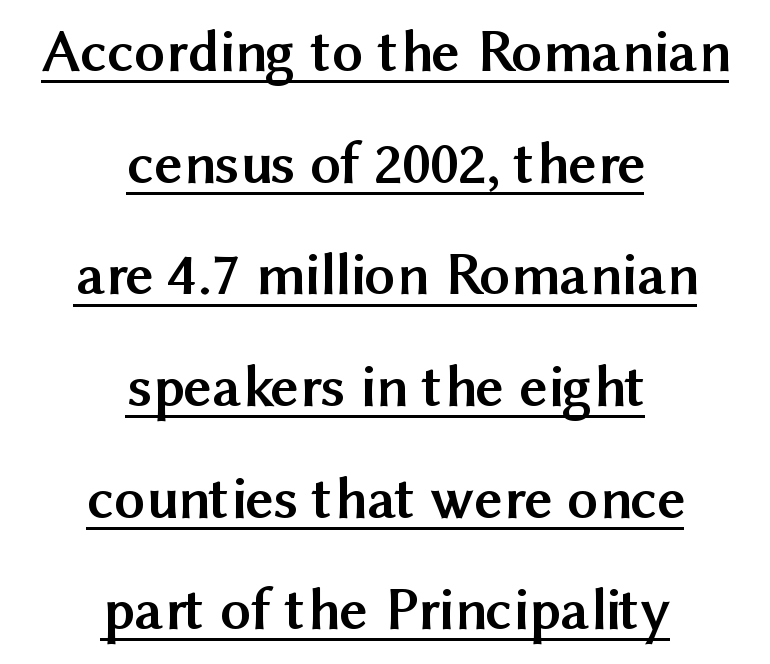
The image shows 61 px semibold sans-serif type, upright; set centered, line spacing 1.83x, normal letter spacing, underlined; medium stroke contrast and a medium x-height.
